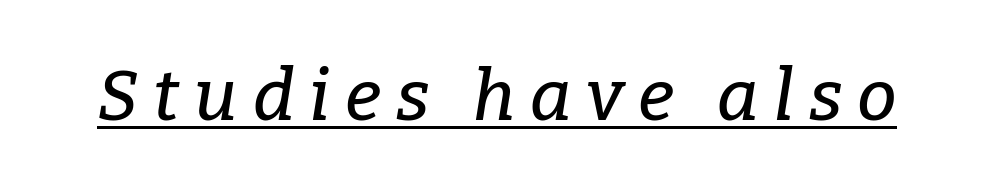
Q: Is the text italic (slanted)? A: Yes, it leans right by about 9 degrees.
Q: Is the typeface a serif or a sans-serif typeface? A: Serif.
Q: Is the text underlined? A: Yes.
Q: Is the spacing between letters normal or unusually wide? A: Unusually wide.
Q: Width (condensed, normal, or wide)? A: Normal.
Q: Stroke contrast? A: Low.
Q: x-height? A: Medium.
Q: Monospaced? A: No.
